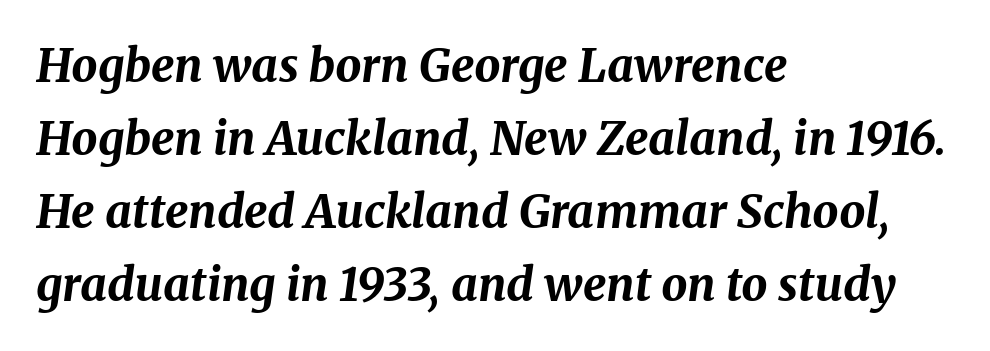
The image shows 46 px bold type, italic (leaning right); set left-aligned, normal line spacing (1.59x), normal letter spacing, not underlined; medium stroke contrast and a medium x-height.
